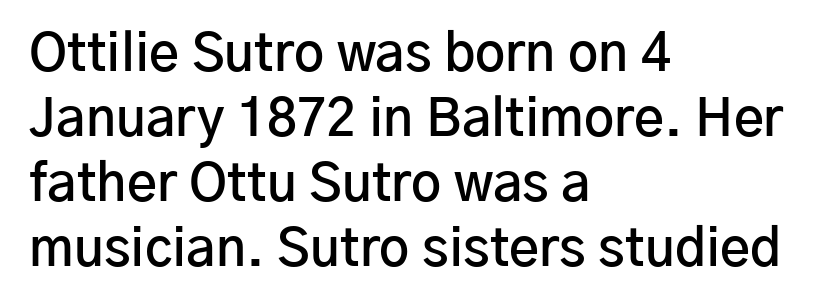
{"serif": "no", "italic": "no", "bold": "semi", "weight": "semibold", "width": "normal", "stroke_contrast": "low", "x_height": "medium", "monospaced": "no", "underline": "no", "align": "left", "line_spacing": "normal", "line_spacing_ratio": 1.25, "letter_spacing": "normal", "letter_spacing_em": 0.0, "glyph_px": 52}
